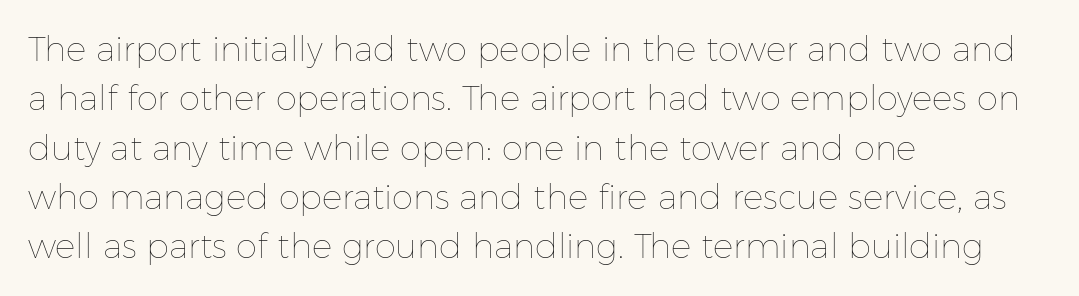
The image shows 34 px thin type, upright; set left-aligned, normal line spacing (1.45x), normal letter spacing, not underlined; low stroke contrast and a medium x-height.
